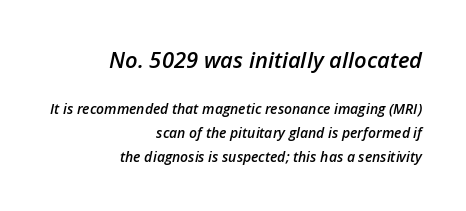
Q: Is the text bold? A: Semi-bold.
Q: Is the text italic (slanted)? A: Yes, it leans right by about 12 degrees.
Q: Is the text underlined? A: No.
Q: How is the paragraph aligned? A: Right-aligned.
Q: Is the spacing between letters normal or unusually wide? A: Normal.
Q: Is the spacing between lines tight, normal or loose? A: Normal.
Q: Which block of text is set in a larger size, the first (top) or the second (bottom)? A: The first (top) one.
